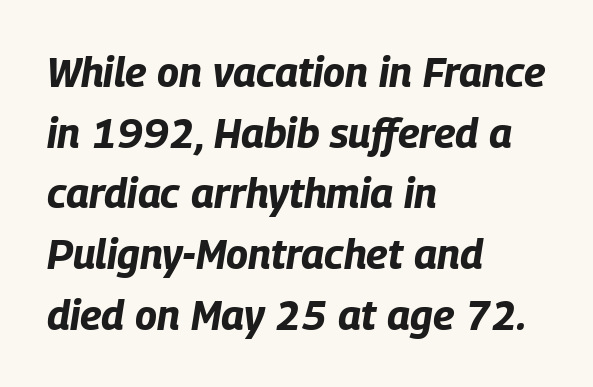
Q: Is the text bold? A: Yes.
Q: Is the text italic (slanted)? A: Yes, it leans right by about 9 degrees.
Q: Is the text underlined? A: No.
Q: How is the paragraph aligned? A: Left-aligned.
Q: Is the spacing between letters normal or unusually wide? A: Normal.
Q: Is the spacing between lines tight, normal or loose? A: Normal.
Q: Width (condensed, normal, or wide)? A: Condensed.
Q: Stroke contrast? A: Low.
Q: x-height? A: Large.
Q: Monospaced? A: No.
